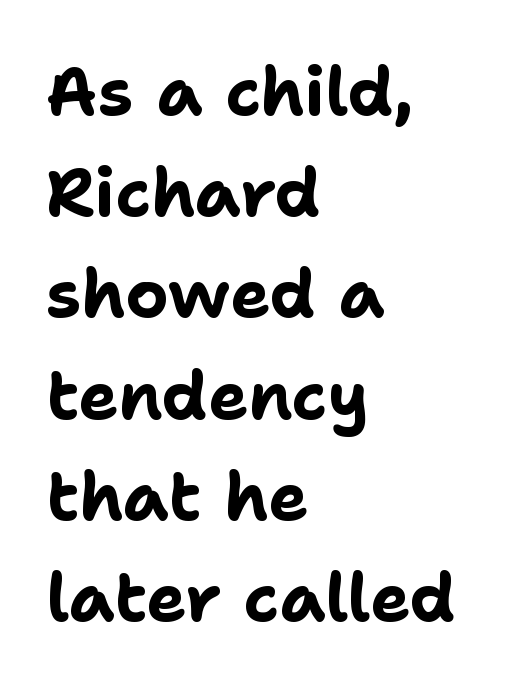
Q: Is the text bold? A: Yes.
Q: Is the text italic (slanted)? A: No, it is upright.
Q: Is the typeface a serif or a sans-serif typeface? A: Sans-serif.
Q: Is the text underlined? A: No.
Q: How is the paragraph aligned? A: Left-aligned.
Q: Is the spacing between letters normal or unusually wide? A: Normal.
Q: Is the spacing between lines tight, normal or loose? A: Normal.
Q: Width (condensed, normal, or wide)? A: Normal.
Q: Stroke contrast? A: Low.
Q: x-height? A: Medium.
Q: Monospaced? A: No.
